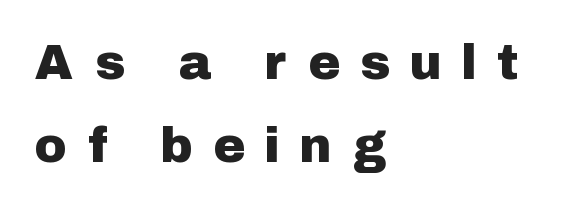
Q: Is the text italic (slanted)? A: No, it is upright.
Q: Is the typeface a serif or a sans-serif typeface? A: Sans-serif.
Q: Is the text underlined? A: No.
Q: How is the paragraph aligned? A: Left-aligned.
Q: Is the spacing between letters normal or unusually wide? A: Unusually wide.
Q: Is the spacing between lines tight, normal or loose? A: Normal.
Q: Width (condensed, normal, or wide)? A: Normal.
Q: Stroke contrast? A: Low.
Q: x-height? A: Medium.
Q: Monospaced? A: No.
